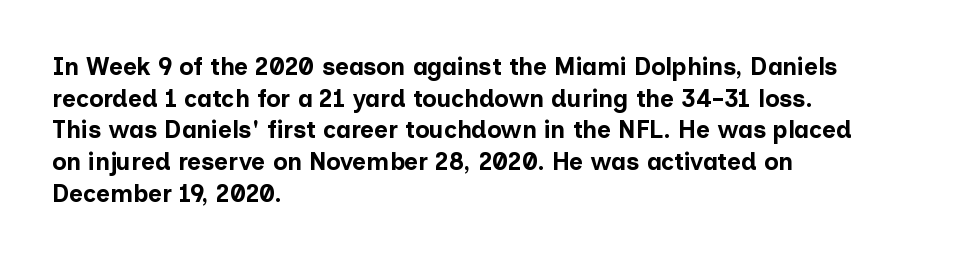
The image shows 24 px bold type, upright; set left-aligned, normal line spacing (1.32x), normal letter spacing, not underlined.
